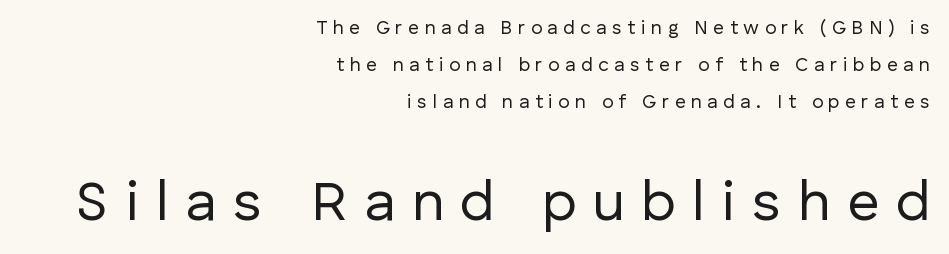
The image shows 57 px regular-weight sans-serif type, upright; set right-aligned, loose line spacing (1.96x), unusually wide letter spacing (+0.29 em), not underlined; the second (bottom) block is 3.0x larger; low stroke contrast and a medium x-height.
